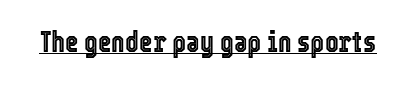
Q: Is the text italic (slanted)? A: No, it is upright.
Q: Is the text underlined? A: Yes.
Q: Is the spacing between letters normal or unusually wide? A: Normal.
Q: Width (condensed, normal, or wide)? A: Condensed.
Q: x-height? A: Medium.
Q: Monospaced? A: No.
